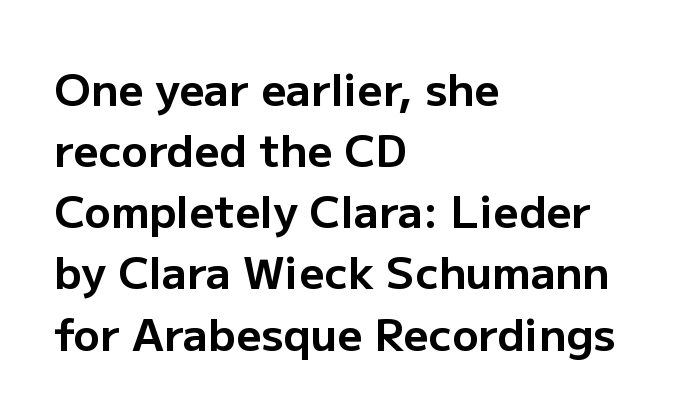
{"serif": "no", "italic": "no", "bold": "yes", "weight": "bold", "width": "normal", "stroke_contrast": "low", "x_height": "medium", "monospaced": "no", "underline": "no", "align": "left", "line_spacing": "normal", "line_spacing_ratio": 1.39, "letter_spacing": "normal", "letter_spacing_em": 0.0, "glyph_px": 44}
